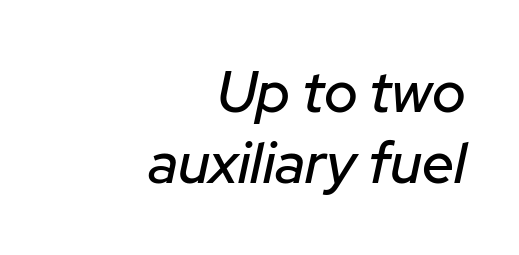
{"italic": "yes", "lean": "right", "slant_degrees": 12, "width": "normal", "stroke_contrast": "low", "x_height": "medium", "monospaced": "no", "underline": "no", "align": "right", "line_spacing": "normal", "line_spacing_ratio": 1.25, "letter_spacing": "normal", "letter_spacing_em": 0.0, "glyph_px": 57}
